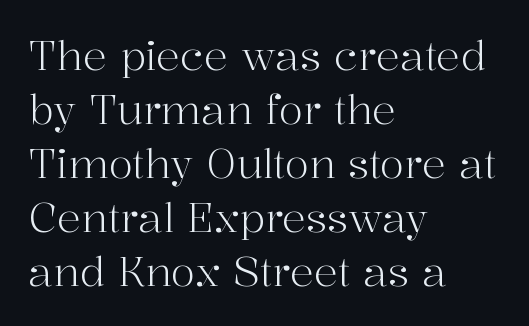
The image shows 40 px light serif type, upright; set left-aligned, normal line spacing (1.35x), normal letter spacing, not underlined; high stroke contrast and a medium x-height.
